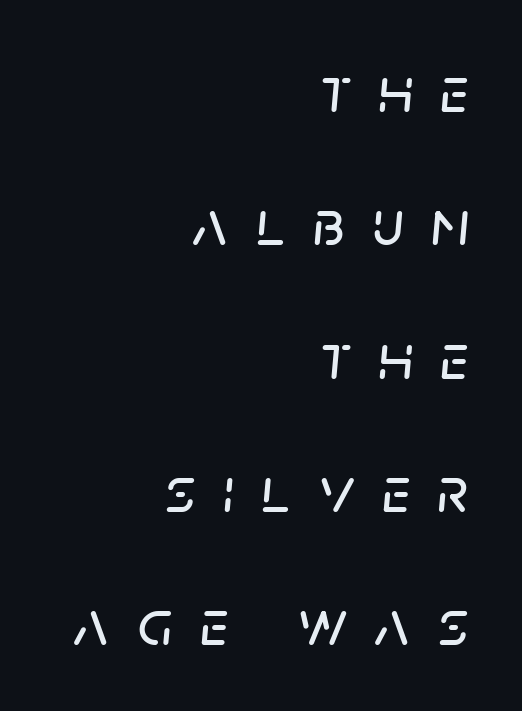
Do the characters align in a grid? No, the font is proportional. The space between consecutive lines is lavish. Has an underline been added? It has not. Does the lettering tilt? It does — this is italic. Tracking value appears strongly positive — letters spread wide.
